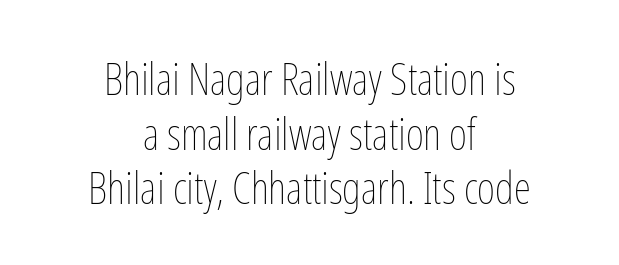
{"italic": "no", "bold": "no", "weight": "thin", "width": "condensed", "stroke_contrast": "low", "x_height": "medium", "monospaced": "no", "underline": "no", "align": "center", "line_spacing_ratio": 1.24, "letter_spacing": "normal", "letter_spacing_em": 0.0, "glyph_px": 44}
